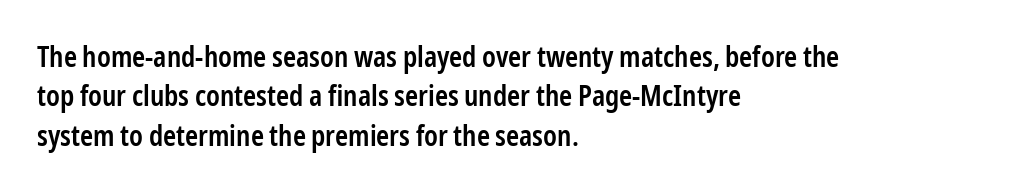
Q: Is the text bold? A: Semi-bold.
Q: Is the text italic (slanted)? A: No, it is upright.
Q: Is the typeface a serif or a sans-serif typeface? A: Sans-serif.
Q: Is the text underlined? A: No.
Q: How is the paragraph aligned? A: Left-aligned.
Q: Is the spacing between letters normal or unusually wide? A: Normal.
Q: Is the spacing between lines tight, normal or loose? A: Normal.
Q: Width (condensed, normal, or wide)? A: Condensed.
Q: Stroke contrast? A: Low.
Q: x-height? A: Medium.
Q: Monospaced? A: No.
